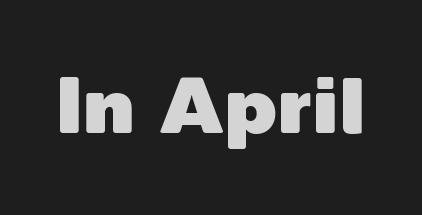
Q: Is the text italic (slanted)? A: No, it is upright.
Q: Is the typeface a serif or a sans-serif typeface? A: Sans-serif.
Q: Is the text underlined? A: No.
Q: Is the spacing between letters normal or unusually wide? A: Normal.
Q: Width (condensed, normal, or wide)? A: Normal.
Q: x-height? A: Medium.
Q: Monospaced? A: No.
